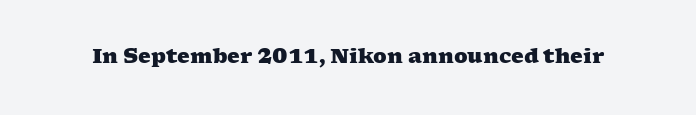
The image shows 20 px bold type; set normal letter spacing, not underlined.
